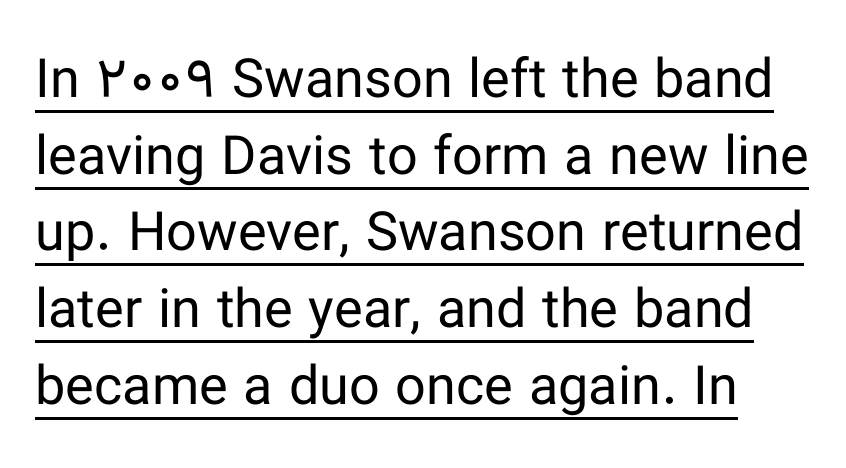
The image shows 54 px regular-weight sans-serif type, upright; set normal line spacing (1.42x), normal letter spacing, underlined; low stroke contrast and a medium x-height.
